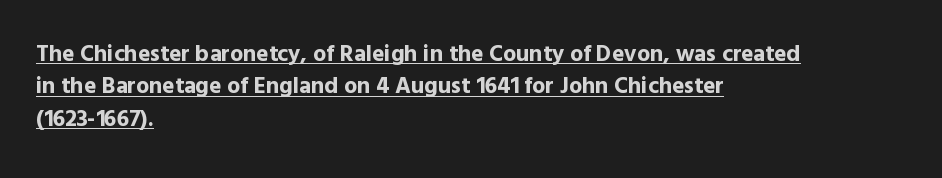
The face used here has the dense, thick strokes of a bold. In terms of letterspacing, this is plain default setting. This sample carries an underscore along the baseline area. The vertical gap from one line to the next is medium.
